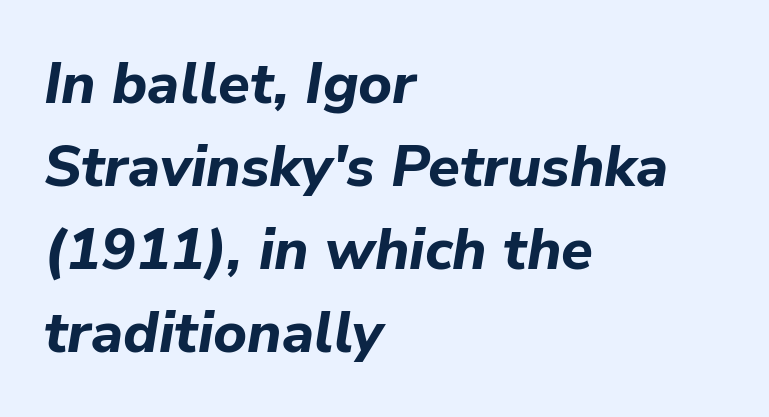
In CSS terms this would be text-align: left. This sample has the flowing, uneven cadence of proportional lettering. The rendering uses a moderate line-height, typical for paragraphs. No extra tracking has been applied to these lines.
